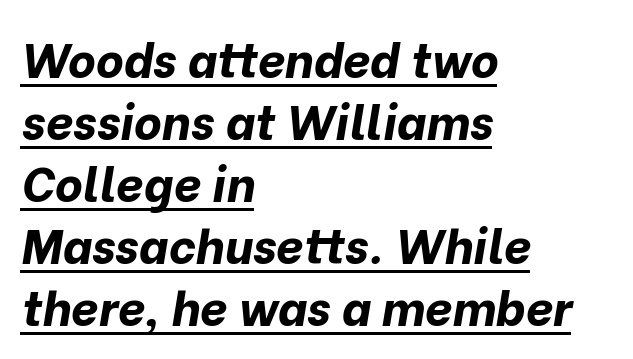
The letters advance in unequal steps, a hallmark of proportional type. A typesetter would call this leading conventional body-copy spacing. A continuous stroke trails under the words, as in a hyperlink. What weight is shown? A full bold with thick strokes. Tall strokes in this sample are angled rather than plumb. Glyph-to-glyph distance matches everyday printed text.
